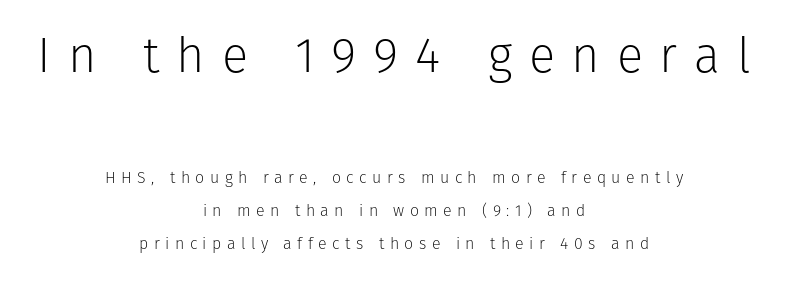
Whoever set this chose breathing room over compactness in the vertical rhythm. The specimen omits any rule beneath the text block's lines. No chunkiness to these letters — they're not bold. Font category for this specimen: sans-serif. In terms of posture, this sample is upright. Words appear elongated and porous because spacing is wide.
